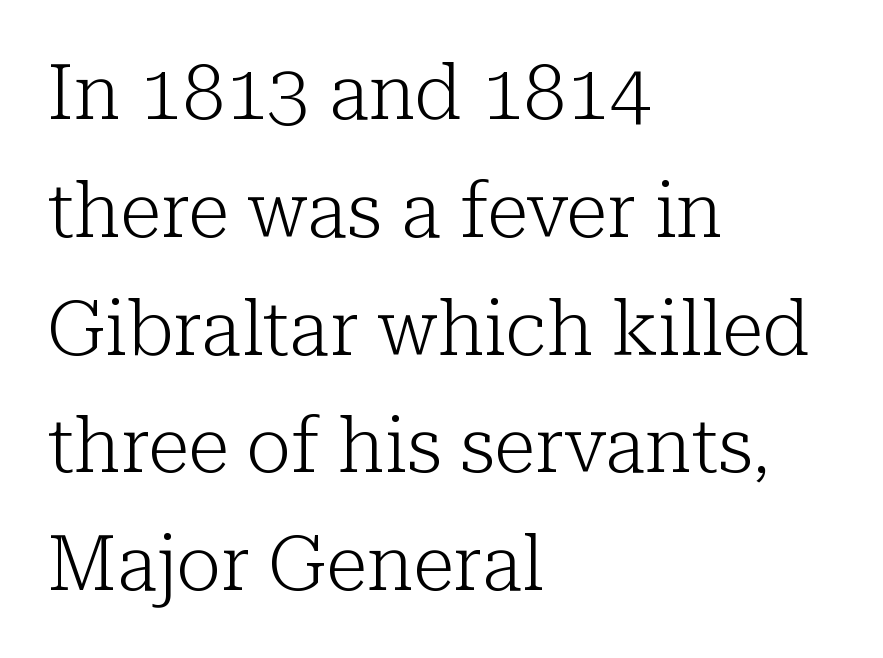
{"serif": "yes", "italic": "no", "bold": "no", "weight": "light", "width": "normal", "stroke_contrast": "low", "x_height": "medium", "monospaced": "no", "underline": "no", "align": "left", "line_spacing": "normal", "line_spacing_ratio": 1.55, "letter_spacing": "normal", "letter_spacing_em": 0.0, "glyph_px": 76}
